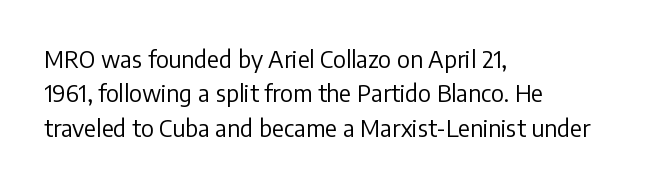
Q: Is the text bold? A: No.
Q: Is the text italic (slanted)? A: No, it is upright.
Q: Is the text underlined? A: No.
Q: How is the paragraph aligned? A: Left-aligned.
Q: Is the spacing between letters normal or unusually wide? A: Normal.
Q: Is the spacing between lines tight, normal or loose? A: Normal.
